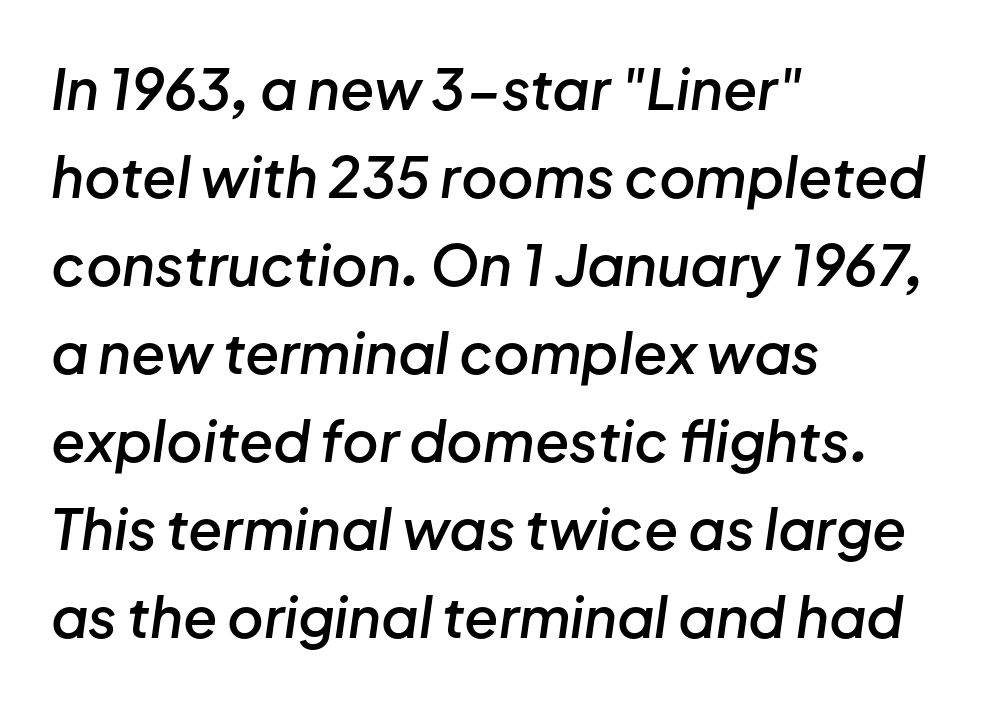
The image shows 56 px semibold type, italic (leaning right); set left-aligned, normal line spacing (1.57x), normal letter spacing, not underlined; low stroke contrast and a medium x-height.
